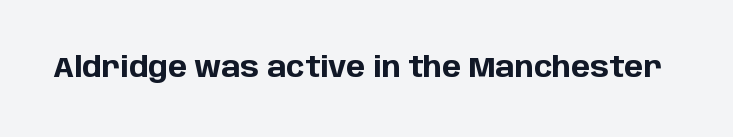
Q: Is the text bold? A: Yes.
Q: Is the text italic (slanted)? A: No, it is upright.
Q: Is the typeface a serif or a sans-serif typeface? A: Sans-serif.
Q: Is the text underlined? A: No.
Q: Is the spacing between letters normal or unusually wide? A: Normal.
Q: Width (condensed, normal, or wide)? A: Normal.
Q: Stroke contrast? A: Low.
Q: x-height? A: Large.
Q: Monospaced? A: No.
